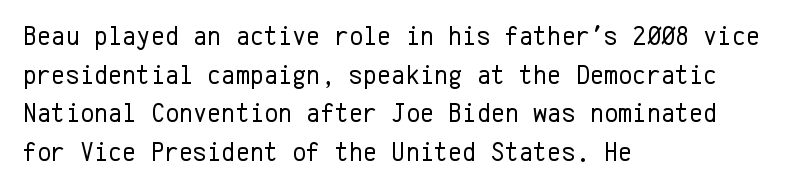
Stroke thickness stays within the range of a standard reading face or lighter. Notice how descenders clear the ascenders below comfortably — that's standard leading. There is no visible air inserted between adjacent glyphs. Casual observation: everything's shoved over to the left. The specimen omits any rule beneath the text block's lines. The letters stand straight up with perfectly vertical stems.
